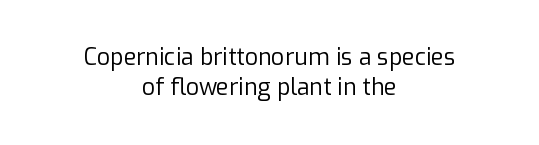
The image shows 23 px text type, upright; set centered, normal line spacing (1.31x), normal letter spacing, not underlined.
